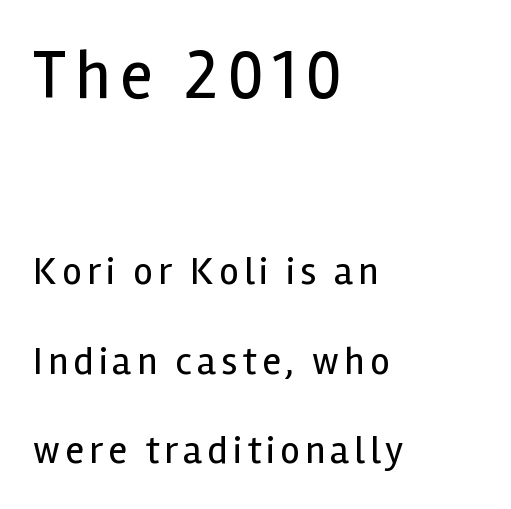
The image shows 69 px regular-weight sans-serif type, upright; set left-aligned, loose line spacing (2.3x), not underlined; the first (top) block is 1.77x larger; a medium x-height.
